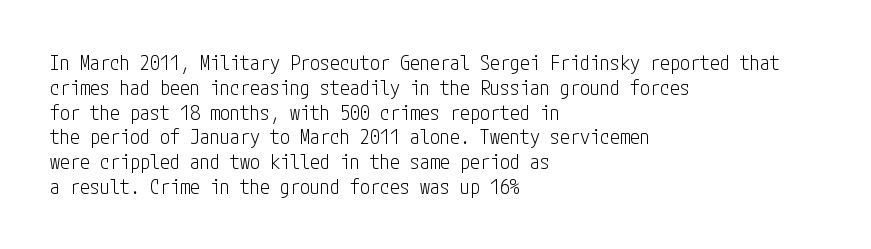
Q: Is the text bold? A: No.
Q: Is the text italic (slanted)? A: No, it is upright.
Q: Is the text underlined? A: No.
Q: How is the paragraph aligned? A: Left-aligned.
Q: Is the spacing between letters normal or unusually wide? A: Normal.
